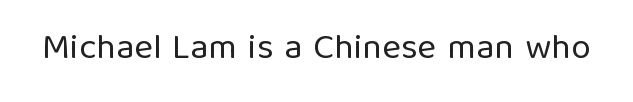
{"serif": "no", "italic": "no", "bold": "no", "weight": "regular", "width": "normal", "stroke_contrast": "low", "x_height": "medium", "monospaced": "no", "underline": "no", "letter_spacing": "normal", "letter_spacing_em": 0.0, "glyph_px": 36}
